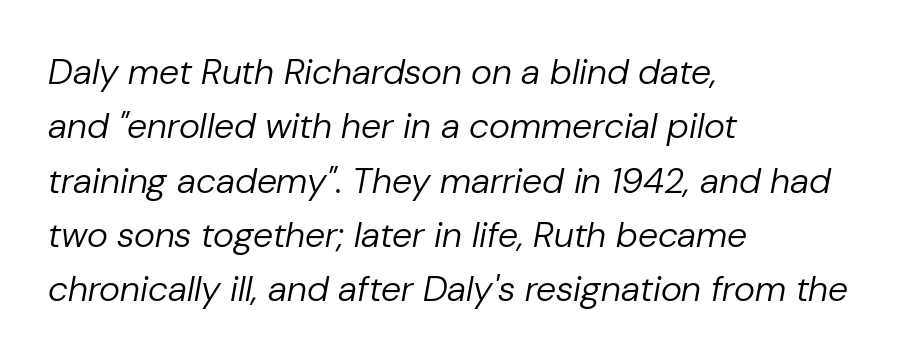
The image shows 36 px regular-weight type, italic (leaning right); set left-aligned, normal line spacing (1.51x), normal letter spacing, not underlined; low stroke contrast and a medium x-height.
